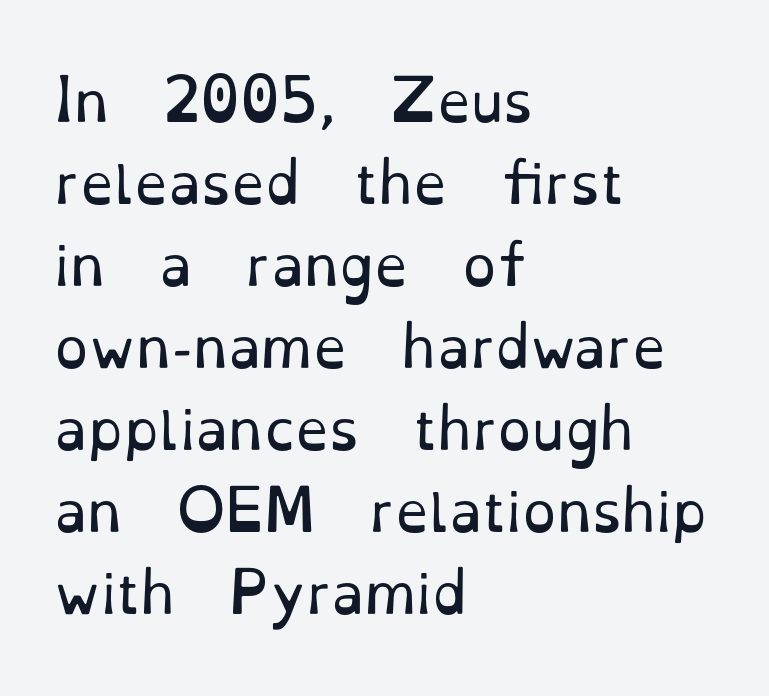
{"italic": "no", "bold": "no", "weight": "regular", "width": "normal", "stroke_contrast": "low", "x_height": "small", "monospaced": "no", "underline": "no", "align": "left", "line_spacing": "normal", "line_spacing_ratio": 1.52, "letter_spacing": "normal", "letter_spacing_em": 0.0, "glyph_px": 54}
